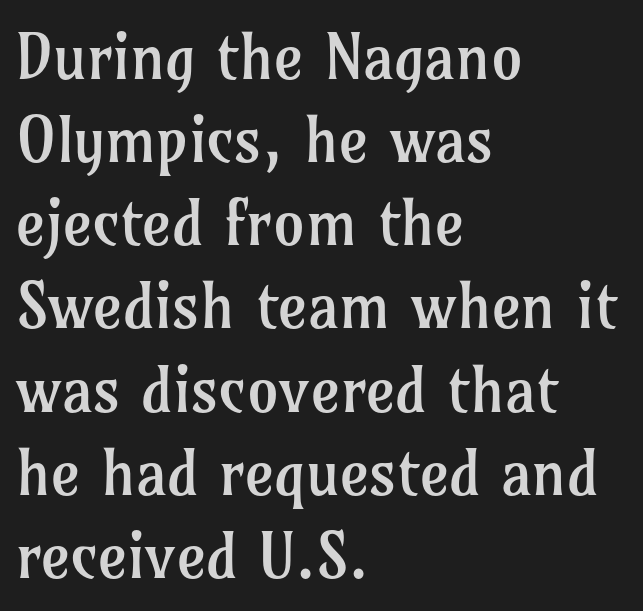
The image shows 63 px regular-weight serif type, upright; set left-aligned, normal line spacing (1.32x), normal letter spacing, not underlined; low stroke contrast and a medium x-height.
